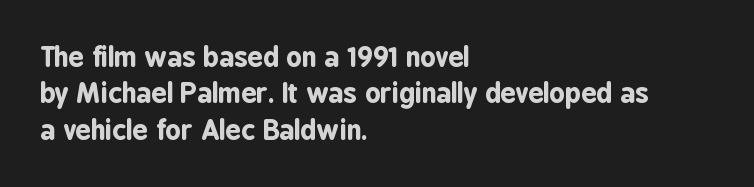
{"italic": "no", "bold": "yes", "underline": "no", "align": "left", "line_spacing": "normal", "line_spacing_ratio": 1.35, "letter_spacing": "normal", "letter_spacing_em": 0.0, "glyph_px": 27}
